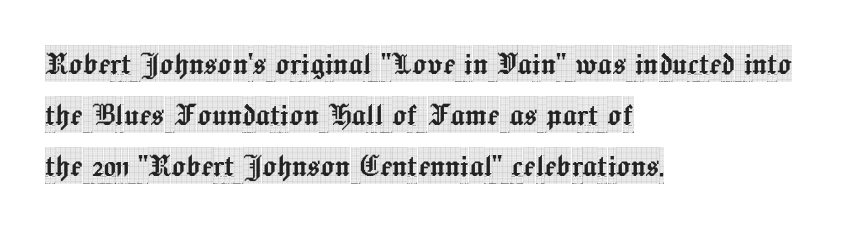
Descenders hang freely into open space. Each line starts at the same left margin while the right side varies. Inter-character spacing is left at the font's built-in metrics. Honestly, the row spacing looks completely unremarkable.
